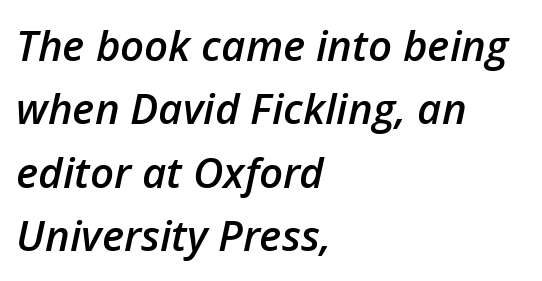
Q: Is the text bold? A: Semi-bold.
Q: Is the text italic (slanted)? A: Yes, it leans right by about 12 degrees.
Q: Is the text underlined? A: No.
Q: How is the paragraph aligned? A: Left-aligned.
Q: Is the spacing between letters normal or unusually wide? A: Normal.
Q: Is the spacing between lines tight, normal or loose? A: Normal.
Q: Width (condensed, normal, or wide)? A: Normal.
Q: Stroke contrast? A: Low.
Q: x-height? A: Medium.
Q: Monospaced? A: No.
